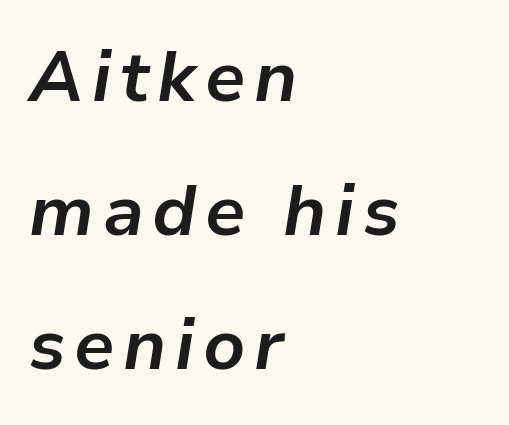
The image shows 71 px bold type, italic (leaning right); set left-aligned, line spacing 1.89x, not underlined; low stroke contrast and a medium x-height.
